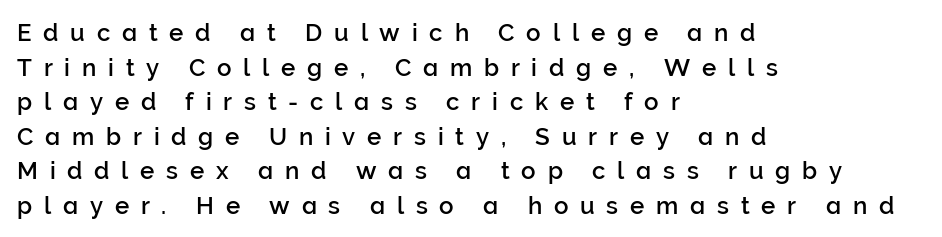
Style check: upright. Reading down the block, your eye returns to a fixed left position each line. No word sits above an underline. These lines sit exactly where default settings would place them. Substantial extra tracking has been applied to these lines.
